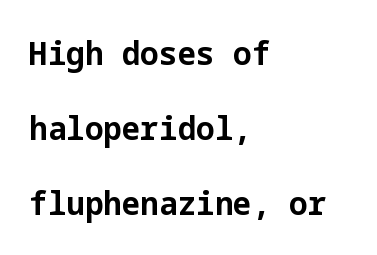
{"serif": "no", "italic": "no", "bold": "yes", "weight": "bold", "width": "normal", "stroke_contrast": "low", "x_height": "medium", "underline": "no", "align": "left", "line_spacing": "loose", "line_spacing_ratio": 2.28, "letter_spacing": "normal", "letter_spacing_em": 0.0, "glyph_px": 33}
